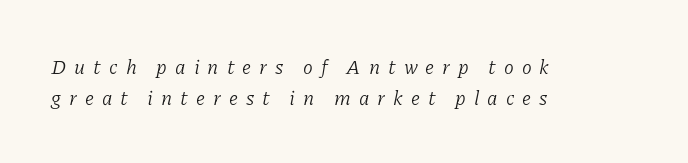
Q: Is the text bold? A: No.
Q: Is the text italic (slanted)? A: Yes, it leans right by about 11 degrees.
Q: Is the text underlined? A: No.
Q: How is the paragraph aligned? A: Left-aligned.
Q: Is the spacing between letters normal or unusually wide? A: Unusually wide.
Q: Is the spacing between lines tight, normal or loose? A: Normal.
